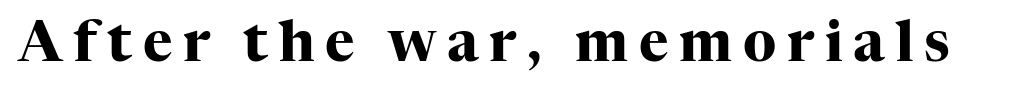
{"serif": "yes", "italic": "no", "bold": "yes", "weight": "heavy", "width": "normal", "stroke_contrast": "high", "x_height": "medium", "monospaced": "no", "underline": "no", "glyph_px": 56}
